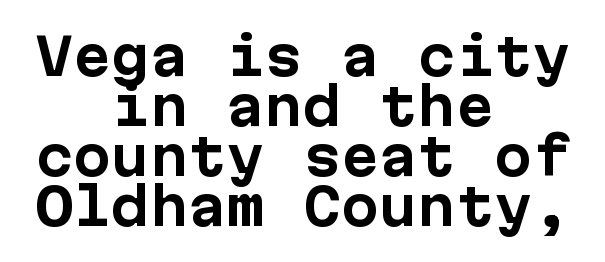
Q: Is the text bold? A: Yes.
Q: Is the text italic (slanted)? A: No, it is upright.
Q: Is the typeface a serif or a sans-serif typeface? A: Sans-serif.
Q: Is the text underlined? A: No.
Q: How is the paragraph aligned? A: Centered.
Q: Is the spacing between letters normal or unusually wide? A: Normal.
Q: Is the spacing between lines tight, normal or loose? A: Tight.
Q: Width (condensed, normal, or wide)? A: Normal.
Q: Stroke contrast? A: Low.
Q: x-height? A: Medium.
Q: Monospaced? A: Yes.
